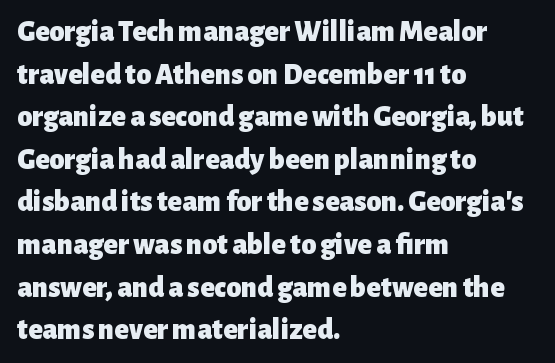
Q: Is the text bold? A: Yes.
Q: Is the text italic (slanted)? A: No, it is upright.
Q: Is the typeface a serif or a sans-serif typeface? A: Sans-serif.
Q: Is the text underlined? A: No.
Q: How is the paragraph aligned? A: Left-aligned.
Q: Is the spacing between letters normal or unusually wide? A: Normal.
Q: Is the spacing between lines tight, normal or loose? A: Normal.
Q: Width (condensed, normal, or wide)? A: Normal.
Q: Stroke contrast? A: Low.
Q: x-height? A: Medium.
Q: Monospaced? A: No.
